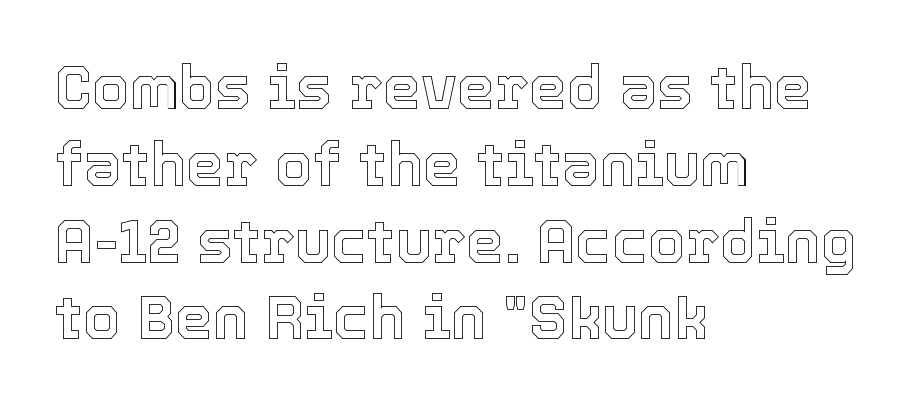
The image shows 60 px text type, upright; set left-aligned, normal line spacing (1.28x), normal letter spacing, not underlined; a medium x-height.
